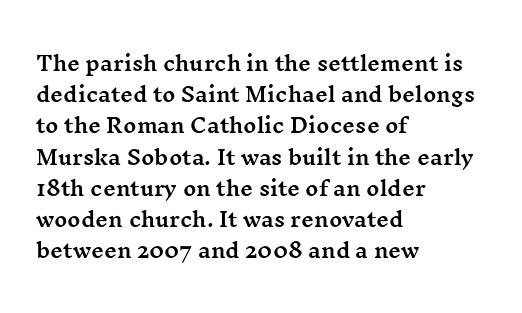
{"italic": "no", "underline": "no", "align": "left", "line_spacing": "normal", "line_spacing_ratio": 1.56, "letter_spacing": "normal", "letter_spacing_em": 0.0, "glyph_px": 20}
